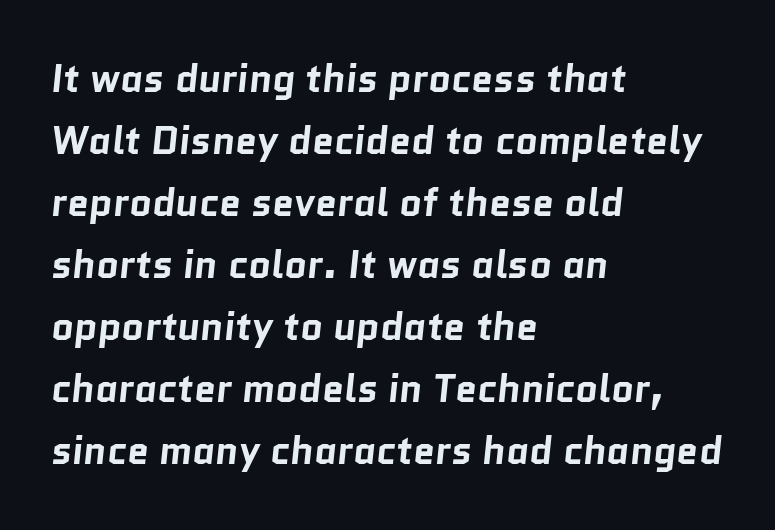
The image shows 39 px bold sans-serif type; set left-aligned, normal line spacing (1.59x), normal letter spacing, not underlined; low stroke contrast and a medium x-height.
